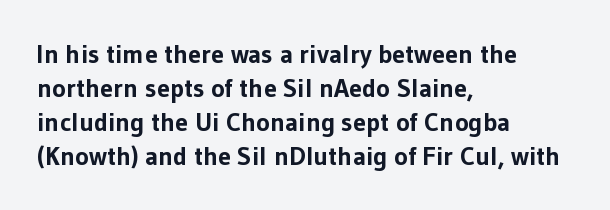
The image shows 26 px bold type, upright; set left-aligned, normal line spacing (1.31x), normal letter spacing, not underlined.
